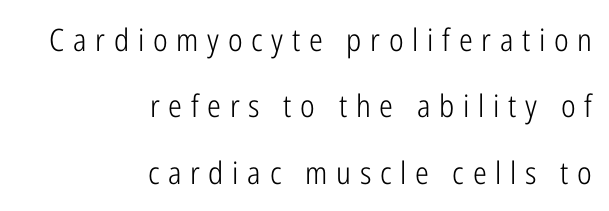
Q: Is the text bold? A: No.
Q: Is the text italic (slanted)? A: No, it is upright.
Q: Is the typeface a serif or a sans-serif typeface? A: Sans-serif.
Q: Is the text underlined? A: No.
Q: How is the paragraph aligned? A: Right-aligned.
Q: Is the spacing between letters normal or unusually wide? A: Unusually wide.
Q: Is the spacing between lines tight, normal or loose? A: Loose.
Q: Width (condensed, normal, or wide)? A: Condensed.
Q: Stroke contrast? A: Low.
Q: x-height? A: Medium.
Q: Monospaced? A: No.
